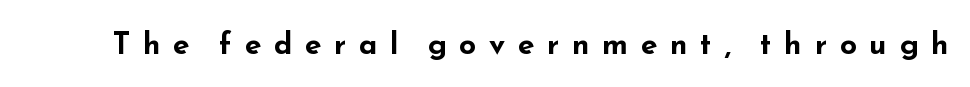
Q: Is the text bold? A: Yes.
Q: Is the text italic (slanted)? A: No, it is upright.
Q: Is the typeface a serif or a sans-serif typeface? A: Sans-serif.
Q: Is the text underlined? A: No.
Q: Is the spacing between letters normal or unusually wide? A: Unusually wide.
Q: Width (condensed, normal, or wide)? A: Wide.
Q: Stroke contrast? A: Low.
Q: x-height? A: Small.
Q: Monospaced? A: No.
